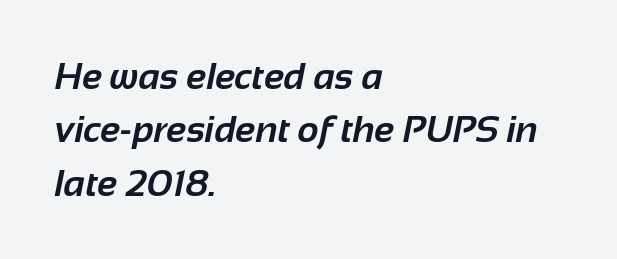
Q: Is the text bold? A: Yes.
Q: Is the typeface a serif or a sans-serif typeface? A: Sans-serif.
Q: Is the text underlined? A: No.
Q: How is the paragraph aligned? A: Left-aligned.
Q: Is the spacing between letters normal or unusually wide? A: Normal.
Q: Is the spacing between lines tight, normal or loose? A: Normal.
Q: Width (condensed, normal, or wide)? A: Normal.
Q: Stroke contrast? A: Low.
Q: x-height? A: Medium.
Q: Monospaced? A: No.
